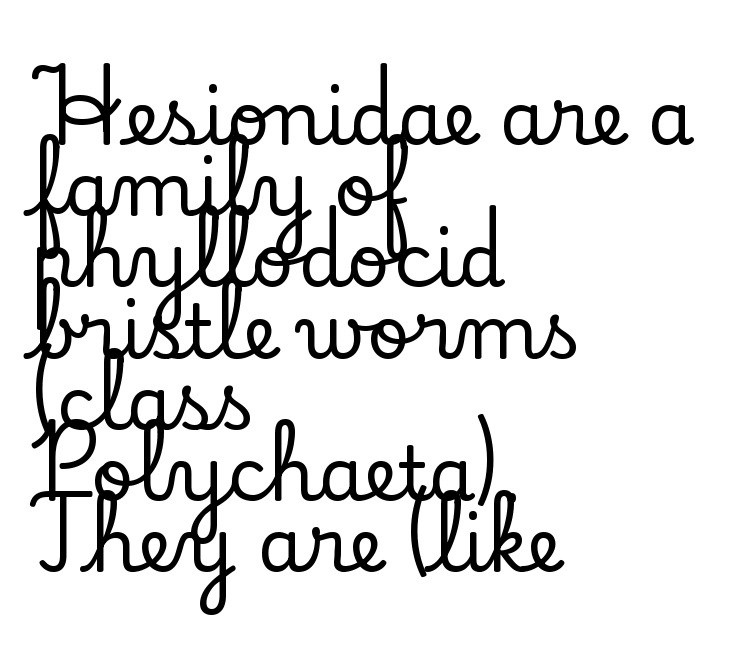
The type family on display is of the serif kind. The face used here is proportionally spaced, like ordinary book or web type. Inter-character spacing is left at the font's built-in metrics. Vertical strokes here are truly vertical. Bare-footed words on every line.
